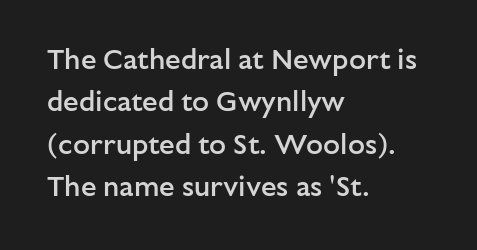
Q: Is the text bold? A: Semi-bold.
Q: Is the text italic (slanted)? A: No, it is upright.
Q: Is the typeface a serif or a sans-serif typeface? A: Sans-serif.
Q: Is the text underlined? A: No.
Q: How is the paragraph aligned? A: Left-aligned.
Q: Is the spacing between letters normal or unusually wide? A: Normal.
Q: Is the spacing between lines tight, normal or loose? A: Normal.
Q: Width (condensed, normal, or wide)? A: Normal.
Q: Stroke contrast? A: Low.
Q: x-height? A: Medium.
Q: Monospaced? A: No.
